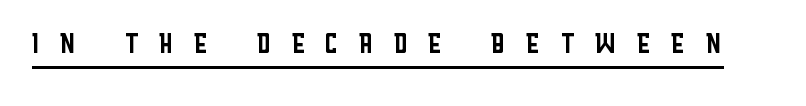
The image shows 37 px regular-weight, condensed sans-serif type, upright; set unusually wide letter spacing (+0.5 em), underlined; low stroke contrast and a large x-height.
